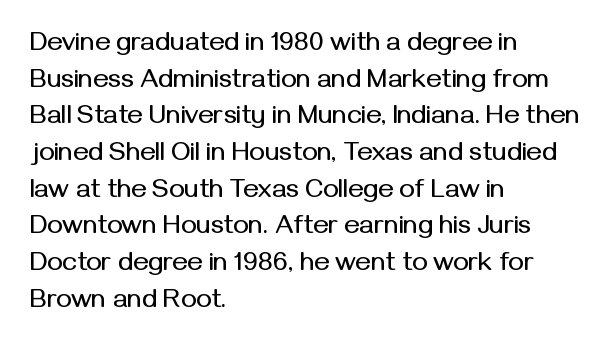
Q: Is the text italic (slanted)? A: No, it is upright.
Q: Is the text underlined? A: No.
Q: How is the paragraph aligned? A: Left-aligned.
Q: Is the spacing between letters normal or unusually wide? A: Normal.
Q: Is the spacing between lines tight, normal or loose? A: Normal.
